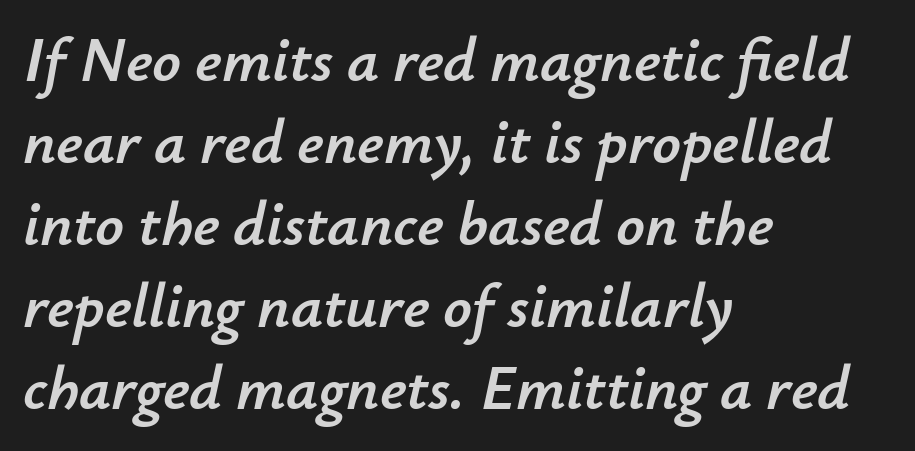
Q: Is the text italic (slanted)? A: Yes, it leans right by about 12 degrees.
Q: Is the text underlined? A: No.
Q: How is the paragraph aligned? A: Left-aligned.
Q: Is the spacing between letters normal or unusually wide? A: Normal.
Q: Is the spacing between lines tight, normal or loose? A: Normal.
Q: Width (condensed, normal, or wide)? A: Normal.
Q: Stroke contrast? A: Low.
Q: x-height? A: Small.
Q: Monospaced? A: No.
